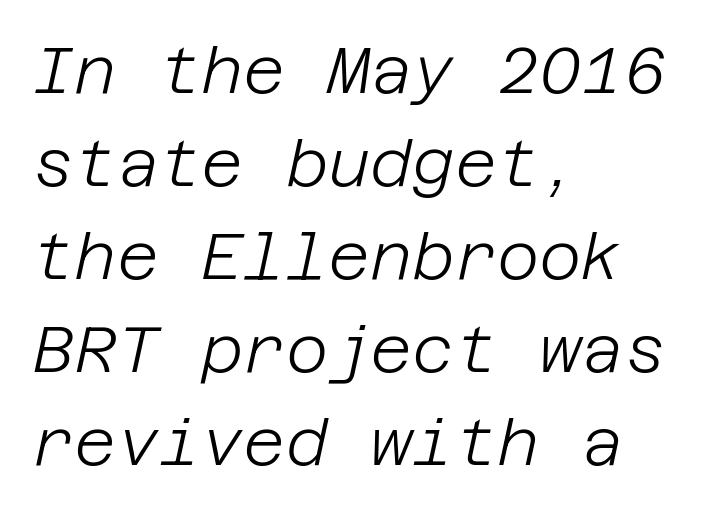
Teacher's note: observe the even left margin — that is flush-left alignment. The passage shown is not bold in any degree. Inter-character spacing is left at the font's built-in metrics. Style check: oblique. Descenders are the only things crossing below the line. The block of text has a typical density, with ordinary space between rows.
